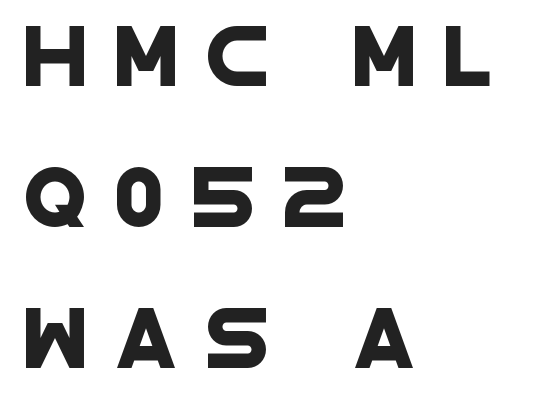
Is this a fixed-width face? No — the glyphs have proportional, varying widths. Here the glyphs are tracked loosely, breaking word shapes into spaced letters. Is this a sans? Yes — the strokes have no serifs. The vertical gap from one line to the next is large. Lines of text with bare space underneath. Does the copy run flush right? No — it runs flush left.
